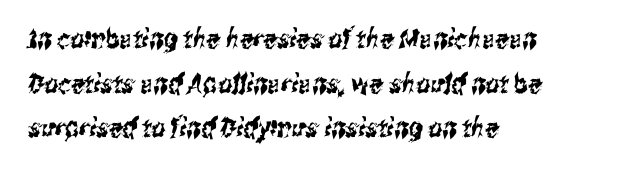
The image shows 27 px text type; set left-aligned, normal line spacing (1.65x), normal letter spacing, not underlined.
